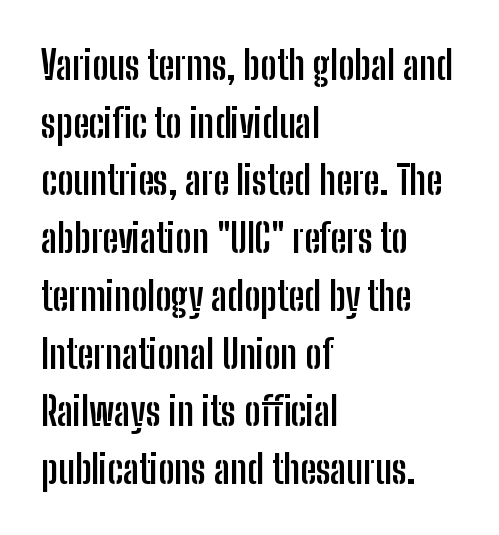
{"serif": "no", "italic": "no", "bold": "yes", "weight": "semibold", "width": "condensed", "stroke_contrast": "low", "x_height": "medium", "monospaced": "no", "underline": "no", "align": "left", "line_spacing": "normal", "line_spacing_ratio": 1.48, "letter_spacing": "normal", "letter_spacing_em": 0.0, "glyph_px": 39}
